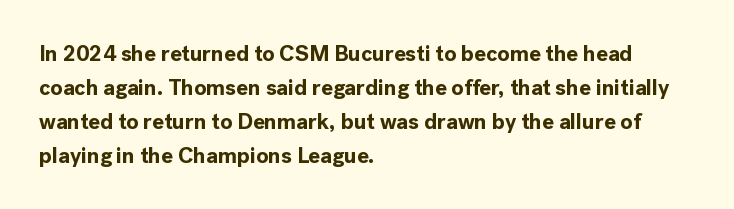
Q: Is the text bold? A: Yes.
Q: Is the text italic (slanted)? A: No, it is upright.
Q: Is the text underlined? A: No.
Q: How is the paragraph aligned? A: Left-aligned.
Q: Is the spacing between letters normal or unusually wide? A: Normal.
Q: Is the spacing between lines tight, normal or loose? A: Normal.
